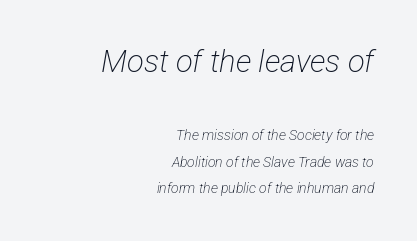
The image shows 31 px light, condensed sans-serif type; set right-aligned, loose line spacing (1.91x), normal letter spacing, not underlined; the first (top) block is 2.21x larger; low stroke contrast and a medium x-height.
